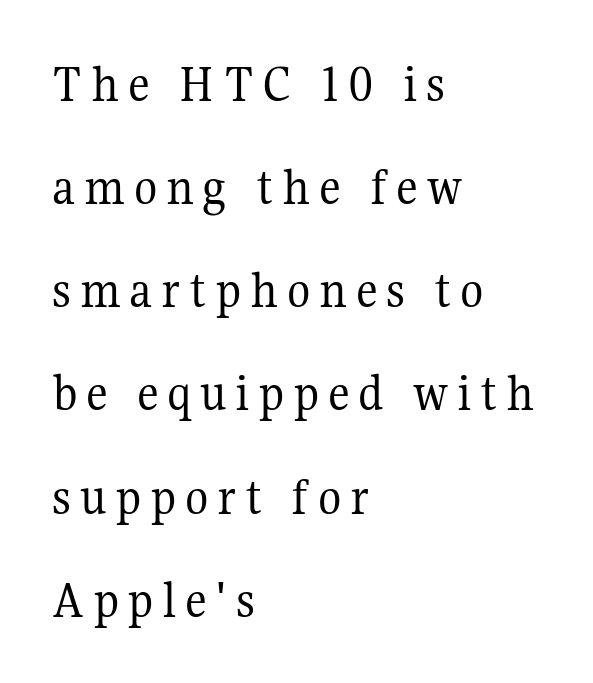
The image shows 54 px regular-weight serif type, upright; set left-aligned, loose line spacing (1.91x), not underlined; medium stroke contrast and a medium x-height.
